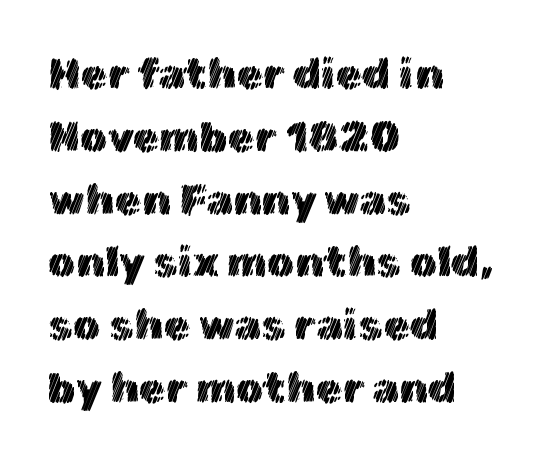
The image shows 43 px text type, upright; set left-aligned, normal line spacing (1.46x), normal letter spacing, not underlined; a medium x-height.
